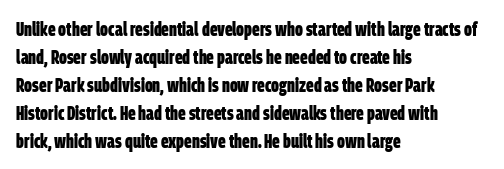
{"bold": "yes", "underline": "no", "align": "left", "line_spacing": "normal", "line_spacing_ratio": 1.4, "letter_spacing": "normal", "letter_spacing_em": 0.0, "glyph_px": 20}
